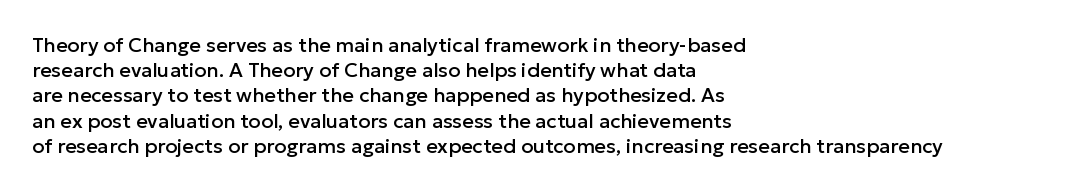
These lines keep a tight, regular rhythm from letter to letter. Successive baselines arrive at the customary interval. Unmarked baselines from the first word to the last. Casual observation: everything's shoved over to the left. This sample uses an upright cut, with every glyph sitting square on the baseline.
